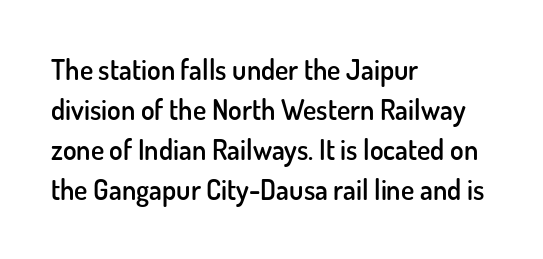
The image shows 28 px semibold sans-serif type, upright; set left-aligned, normal line spacing (1.43x), normal letter spacing, not underlined; low stroke contrast and a small x-height.
